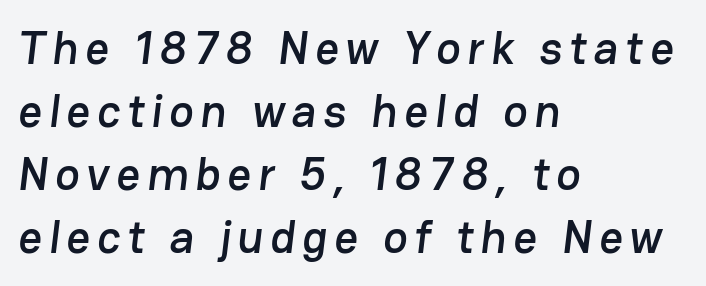
Q: Is the typeface a serif or a sans-serif typeface? A: Sans-serif.
Q: Is the text underlined? A: No.
Q: How is the paragraph aligned? A: Left-aligned.
Q: Is the spacing between lines tight, normal or loose? A: Normal.
Q: Width (condensed, normal, or wide)? A: Normal.
Q: Stroke contrast? A: Low.
Q: x-height? A: Medium.
Q: Monospaced? A: No.
